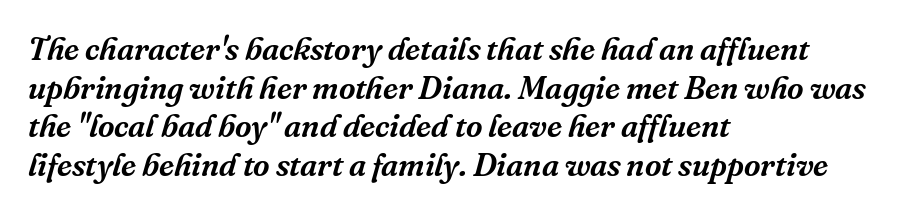
The image shows 32 px serif type, italic (leaning right); set left-aligned, line spacing 1.21x, normal letter spacing, not underlined; medium stroke contrast and a medium x-height.
